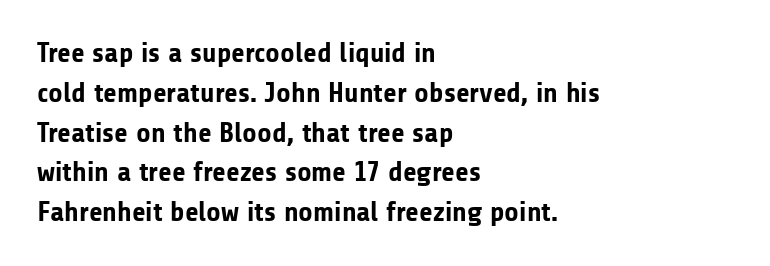
The paragraph has a hard left edge and a soft right edge. Looks like regular typesetting: each glyph gets only the width it needs. I'd call this a sans setting — the letters go barefoot. Each word holds together tightly as a unit, with standard inter-letter gaps. Caption: bold face, heavy strokes.
